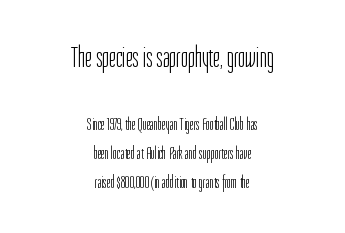
The image shows 30 px light, condensed sans-serif type, upright; set centered, normal line spacing (1.68x), normal letter spacing, not underlined; the first (top) block is 1.76x larger; low stroke contrast and a medium x-height.
